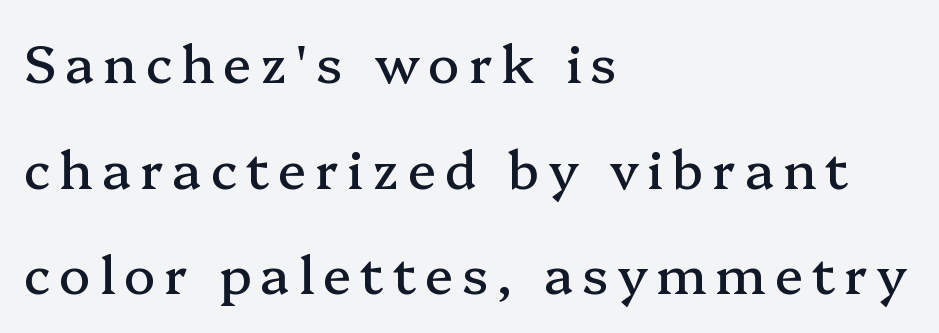
The image shows 52 px serif type, upright; set left-aligned, loose line spacing (2.03x), not underlined; medium stroke contrast and a medium x-height.
